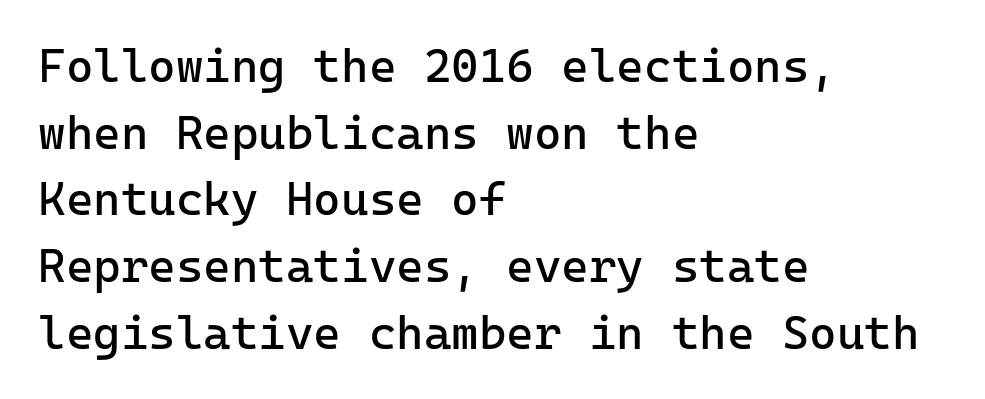
The image shows 47 px regular-weight sans-serif type, upright, monospaced; set left-aligned, normal line spacing (1.42x), normal letter spacing, not underlined; low stroke contrast and a medium x-height.
